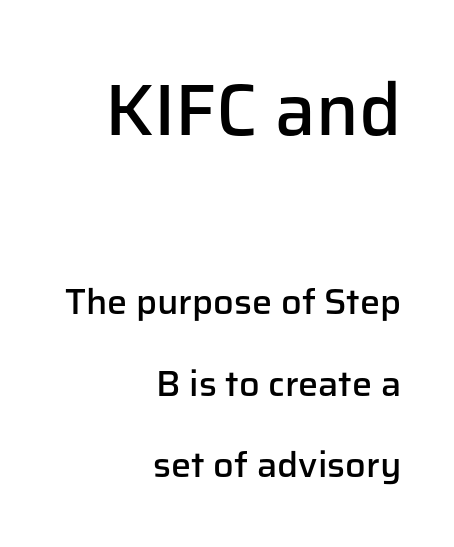
The image shows 72 px semibold sans-serif type, upright; set right-aligned, loose line spacing (2.26x), normal letter spacing, not underlined; the first (top) block is 2.0x larger; low stroke contrast and a medium x-height.
